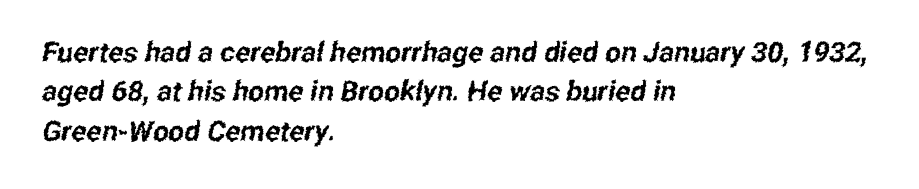
To sum up the face: it is a sans, with no serifs. Type without underlining. Proportional: the letters do not fall into vertical columns. Reading down the column, the eye jumps a familiar distance to each next line.
